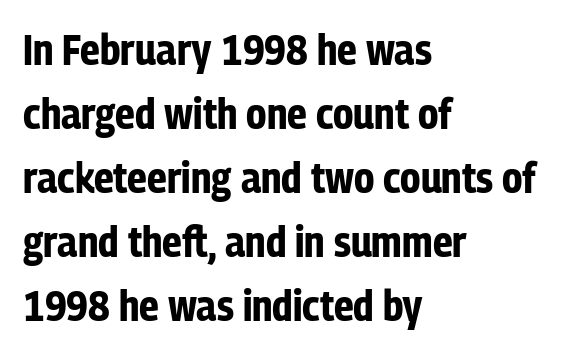
{"serif": "no", "italic": "no", "bold": "yes", "weight": "bold", "width": "condensed", "stroke_contrast": "low", "x_height": "medium", "monospaced": "no", "underline": "no", "align": "left", "line_spacing": "normal", "line_spacing_ratio": 1.49, "letter_spacing": "normal", "letter_spacing_em": 0.0, "glyph_px": 43}
